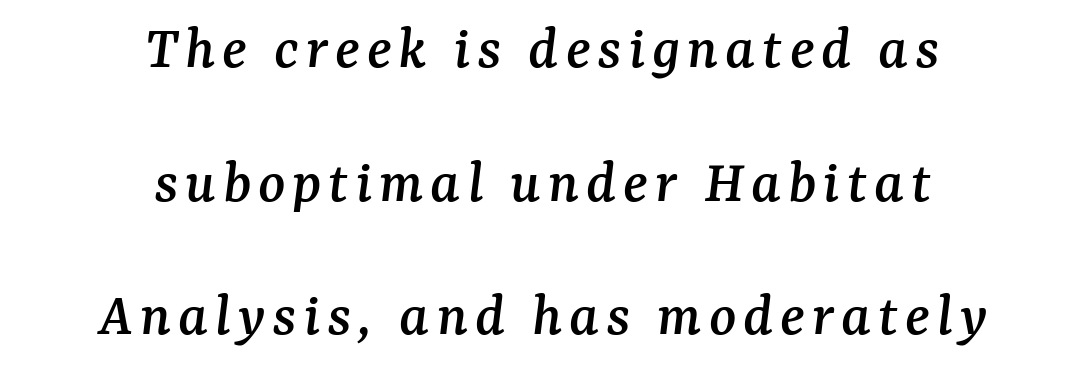
Q: Is the text italic (slanted)? A: Yes, it leans right by about 7 degrees.
Q: Is the typeface a serif or a sans-serif typeface? A: Serif.
Q: Is the text underlined? A: No.
Q: How is the paragraph aligned? A: Centered.
Q: Is the spacing between lines tight, normal or loose? A: Loose.
Q: Width (condensed, normal, or wide)? A: Normal.
Q: Stroke contrast? A: Medium.
Q: x-height? A: Medium.
Q: Monospaced? A: No.
